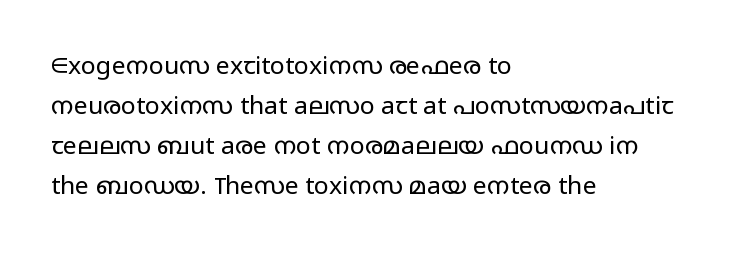
{"italic": "no", "bold": "no", "underline": "no", "align": "left", "line_spacing": "normal", "line_spacing_ratio": 1.6, "letter_spacing": "normal", "letter_spacing_em": 0.0, "glyph_px": 25}
